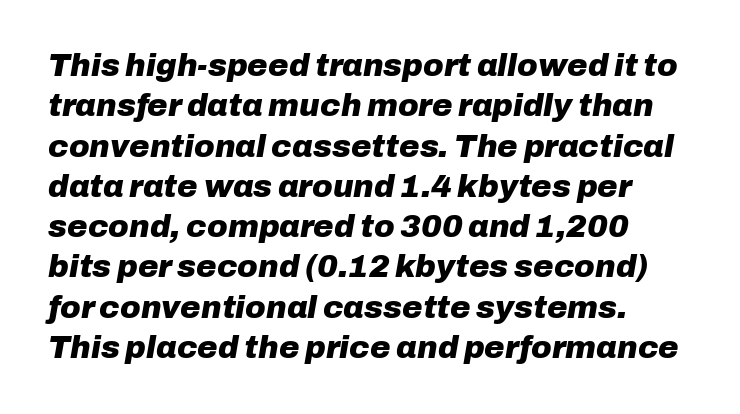
Tall strokes in this sample are angled rather than plumb. What stands out about the letter spacing? Nothing — it is the standard amount. The paragraph shown leans on its left margin. Quick note: interline space is typical.
